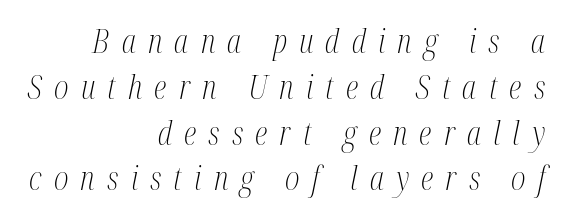
The image shows 32 px light, condensed serif type, italic (leaning right); set right-aligned, normal line spacing (1.43x), unusually wide letter spacing (+0.38 em), not underlined; medium stroke contrast and a medium x-height.
